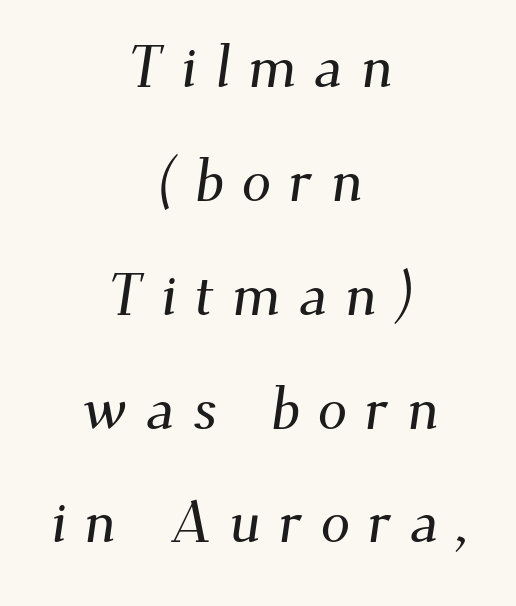
{"serif": "yes", "width": "normal", "stroke_contrast": "medium", "x_height": "small", "monospaced": "no", "underline": "no", "align": "center", "line_spacing": "loose", "line_spacing_ratio": 1.93, "letter_spacing": "wide", "letter_spacing_em": 0.3, "glyph_px": 59}
